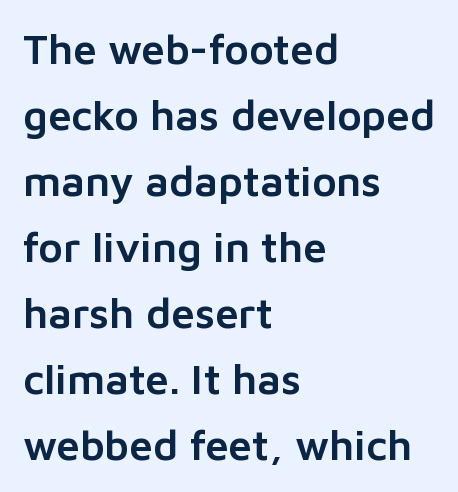
{"serif": "no", "italic": "no", "width": "normal", "stroke_contrast": "low", "x_height": "medium", "monospaced": "no", "underline": "no", "align": "left", "line_spacing": "normal", "line_spacing_ratio": 1.57, "letter_spacing": "normal", "letter_spacing_em": 0.0, "glyph_px": 42}
